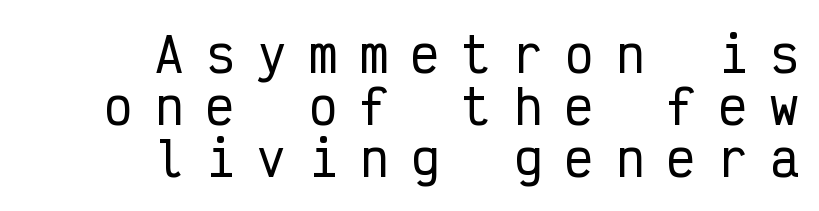
Students, observe: this is what under-led, compact text looks like. Every character here occupies the same horizontal width, giving the sample a typewriter-like rhythm. Every row of glyphs terminates at an identical x-position on the right. No italicization has been applied; the sample stays upright. The gaps between neighbouring characters are conspicuously large. The glyphs in this specimen are sans serif.
